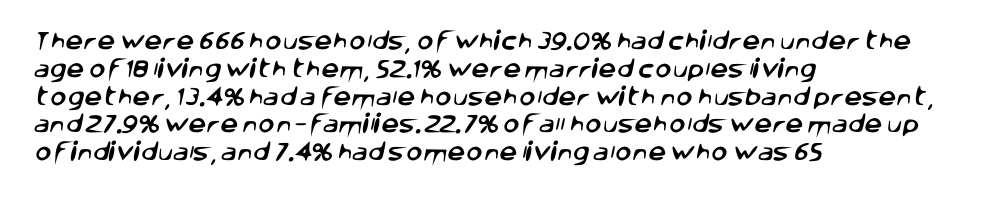
{"underline": "no", "align": "left", "line_spacing": "normal", "line_spacing_ratio": 1.39, "letter_spacing": "normal", "letter_spacing_em": 0.0, "glyph_px": 20}
